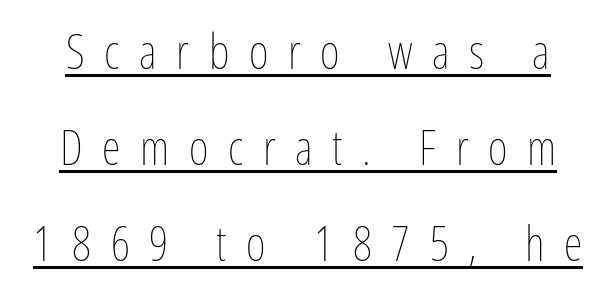
Leading is clearly above the norm, producing a sparse column. A roman cut, with each character standing at attention. Here the glyphs are tracked loosely, breaking word shapes into spaced letters. The strokes carry an ordinary text weight at most.
